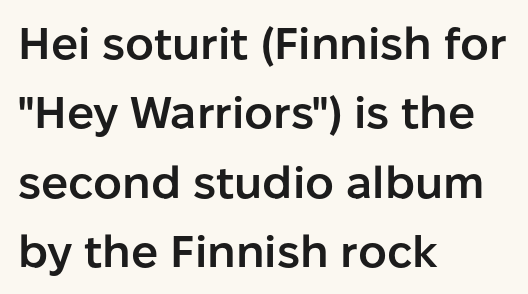
Q: Is the text bold? A: Semi-bold.
Q: Is the text italic (slanted)? A: No, it is upright.
Q: Is the typeface a serif or a sans-serif typeface? A: Sans-serif.
Q: Is the text underlined? A: No.
Q: How is the paragraph aligned? A: Left-aligned.
Q: Is the spacing between letters normal or unusually wide? A: Normal.
Q: Is the spacing between lines tight, normal or loose? A: Normal.
Q: Width (condensed, normal, or wide)? A: Normal.
Q: Stroke contrast? A: Low.
Q: x-height? A: Medium.
Q: Monospaced? A: No.
